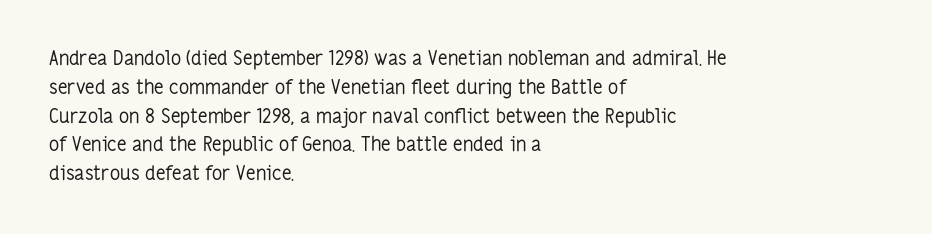
Q: Is the text bold? A: No.
Q: Is the text italic (slanted)? A: No, it is upright.
Q: Is the text underlined? A: No.
Q: How is the paragraph aligned? A: Left-aligned.
Q: Is the spacing between letters normal or unusually wide? A: Normal.
Q: Is the spacing between lines tight, normal or loose? A: Normal.
